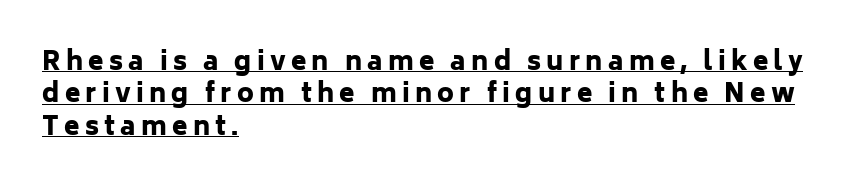
Style check: upright. Does the copy run flush right? No — it runs flush left. These lines sit exactly where default settings would place them. The glyphs are accompanied by a horizontal stroke just below them. Words appear elongated and porous because spacing is wide.
